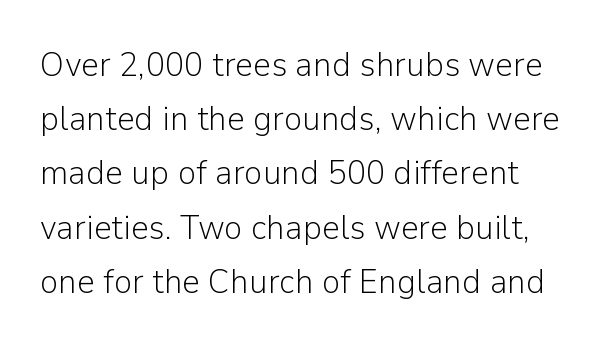
{"serif": "no", "italic": "no", "bold": "no", "weight": "light", "width": "normal", "stroke_contrast": "low", "x_height": "medium", "monospaced": "no", "underline": "no", "align": "left", "line_spacing": "normal", "line_spacing_ratio": 1.55, "letter_spacing": "normal", "letter_spacing_em": 0.0, "glyph_px": 35}
